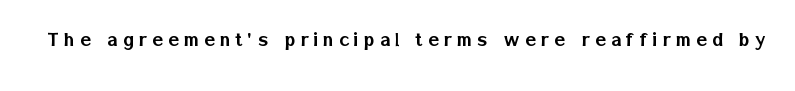
Q: Is the text italic (slanted)? A: No, it is upright.
Q: Is the text underlined? A: No.
Q: Is the spacing between letters normal or unusually wide? A: Unusually wide.
